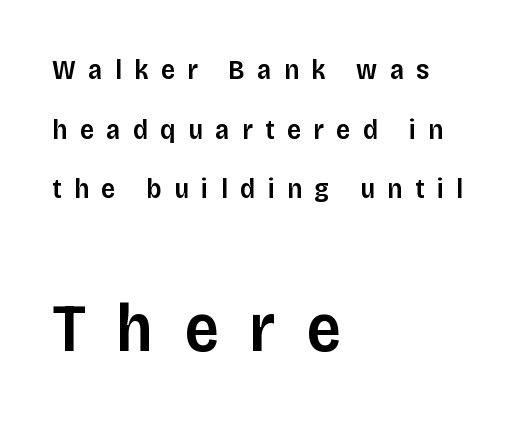
Line beginnings align vertically; line endings do not. A typesetter would call this heavily tracked-out type. Each letter keeps its own natural width here, so spacing adapts to shape. The typesetting leans somewhat heavy: a semibold. Is there any slant? The stems are plumb.
